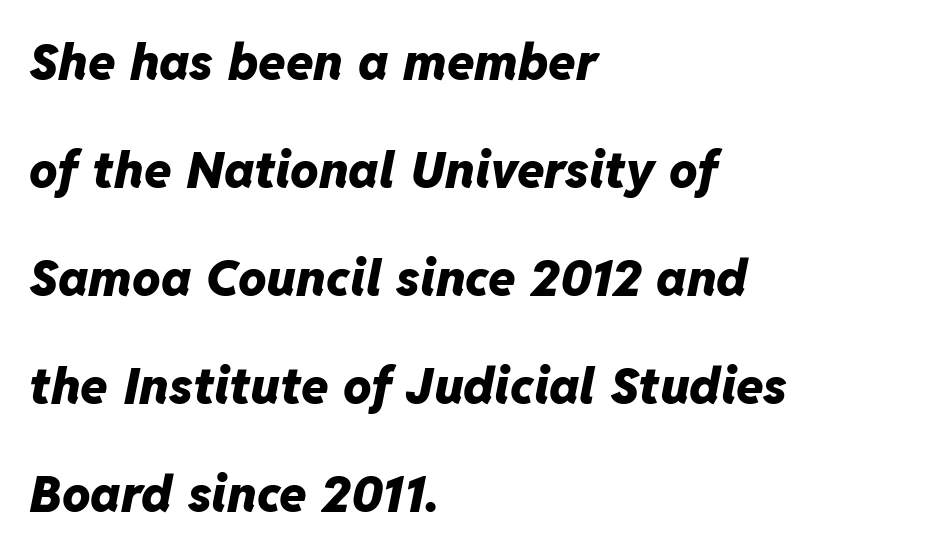
{"italic": "yes", "lean": "right", "slant_degrees": 11, "bold": "yes", "weight": "heavy", "width": "normal", "stroke_contrast": "low", "x_height": "medium", "monospaced": "no", "underline": "no", "align": "left", "line_spacing": "loose", "line_spacing_ratio": 2.16, "letter_spacing": "normal", "letter_spacing_em": 0.0, "glyph_px": 50}
